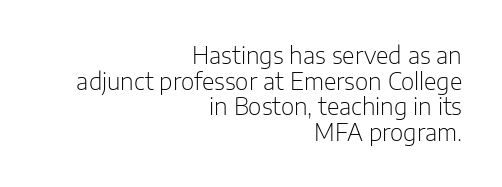
The image shows 23 px text type, upright; set right-aligned, tight line spacing (1.11x), normal letter spacing, not underlined.
